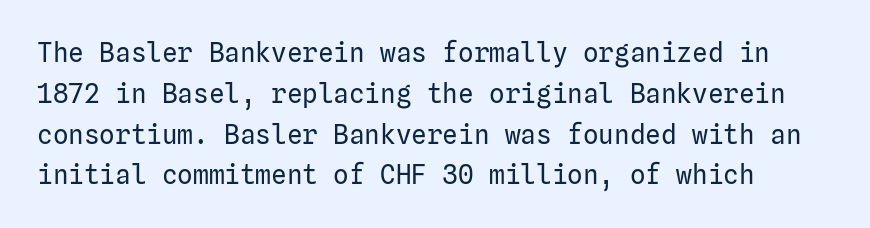
The image shows 26 px text type, upright; set normal line spacing (1.57x), normal letter spacing, not underlined.
